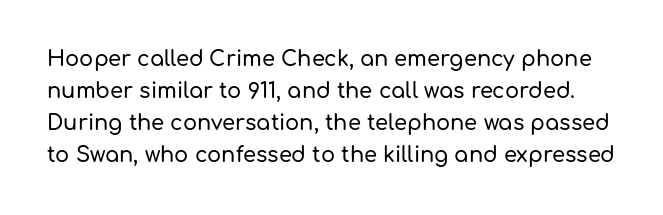
Q: Is the text italic (slanted)? A: No, it is upright.
Q: Is the text underlined? A: No.
Q: Is the spacing between letters normal or unusually wide? A: Normal.
Q: Is the spacing between lines tight, normal or loose? A: Normal.
